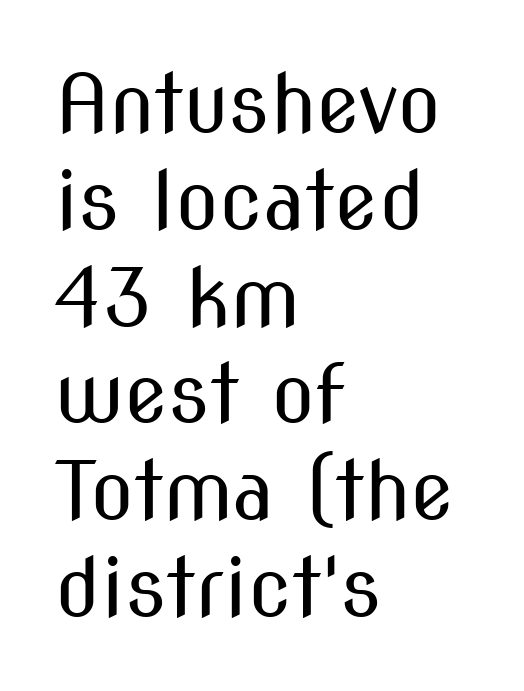
Q: Is the text bold? A: No.
Q: Is the text italic (slanted)? A: No, it is upright.
Q: Is the typeface a serif or a sans-serif typeface? A: Sans-serif.
Q: Is the text underlined? A: No.
Q: How is the paragraph aligned? A: Left-aligned.
Q: Is the spacing between letters normal or unusually wide? A: Normal.
Q: Width (condensed, normal, or wide)? A: Condensed.
Q: Stroke contrast? A: Medium.
Q: x-height? A: Medium.
Q: Monospaced? A: No.
